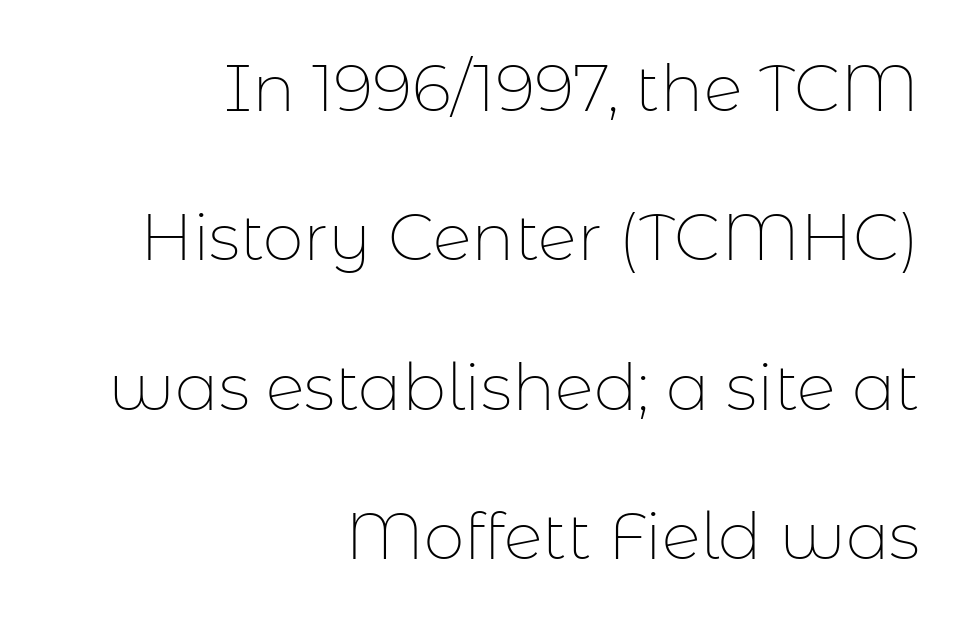
Q: Is the text bold? A: No.
Q: Is the text italic (slanted)? A: No, it is upright.
Q: Is the typeface a serif or a sans-serif typeface? A: Sans-serif.
Q: Is the text underlined? A: No.
Q: How is the paragraph aligned? A: Right-aligned.
Q: Is the spacing between letters normal or unusually wide? A: Normal.
Q: Is the spacing between lines tight, normal or loose? A: Loose.
Q: Width (condensed, normal, or wide)? A: Normal.
Q: Stroke contrast? A: Low.
Q: x-height? A: Medium.
Q: Monospaced? A: No.
